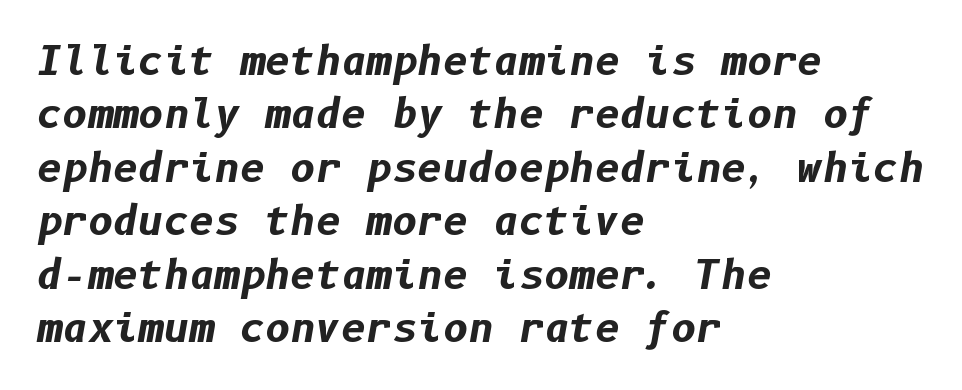
Italic: yes, the glyphs are oblique. The zone under the glyphs is completely vacant. The letterforms sit shoulder to shoulder at normal distance. This sample is left-justified, so line endings fall wherever the words run out. Line spacing here is normal. Does the weight exceed regular? Yes, all the way to bold.
